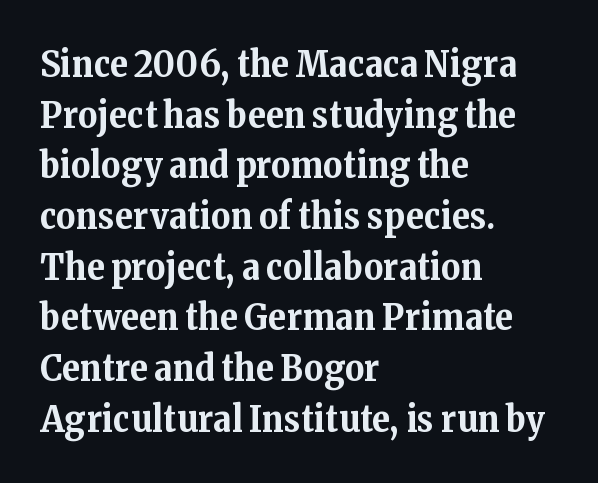
The image shows 37 px bold serif type, upright; set left-aligned, normal line spacing (1.37x), normal letter spacing, not underlined; medium stroke contrast and a medium x-height.
